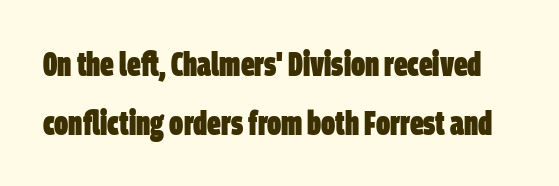
Q: Is the text bold? A: Yes.
Q: Is the typeface a serif or a sans-serif typeface? A: Sans-serif.
Q: Is the text underlined? A: No.
Q: Is the spacing between letters normal or unusually wide? A: Normal.
Q: Width (condensed, normal, or wide)? A: Condensed.
Q: Stroke contrast? A: Low.
Q: x-height? A: Large.
Q: Monospaced? A: No.
